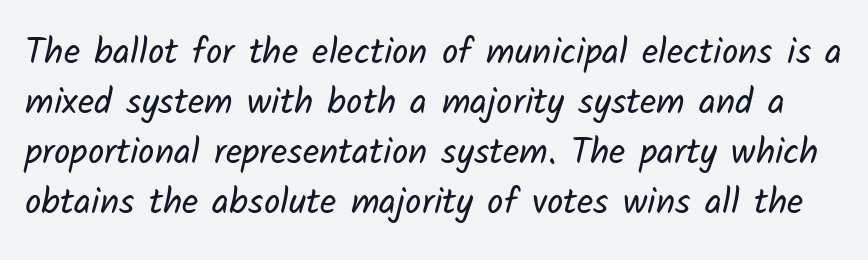
Q: Is the text bold? A: No.
Q: Is the typeface a serif or a sans-serif typeface? A: Sans-serif.
Q: Is the text underlined? A: No.
Q: Is the spacing between letters normal or unusually wide? A: Normal.
Q: Is the spacing between lines tight, normal or loose? A: Normal.
Q: Width (condensed, normal, or wide)? A: Normal.
Q: Stroke contrast? A: Low.
Q: x-height? A: Medium.
Q: Monospaced? A: No.
